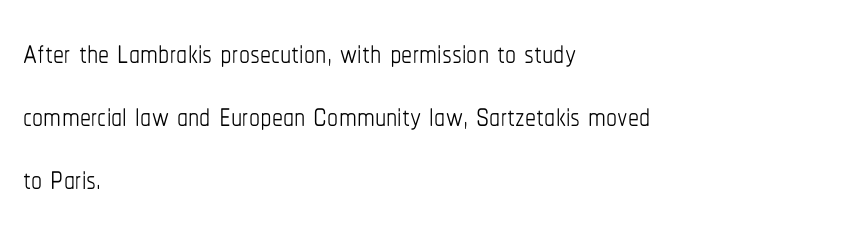
The image shows 44 px thin, condensed type, upright; set left-aligned, normal line spacing (1.43x), normal letter spacing, not underlined; low stroke contrast and a medium x-height.
